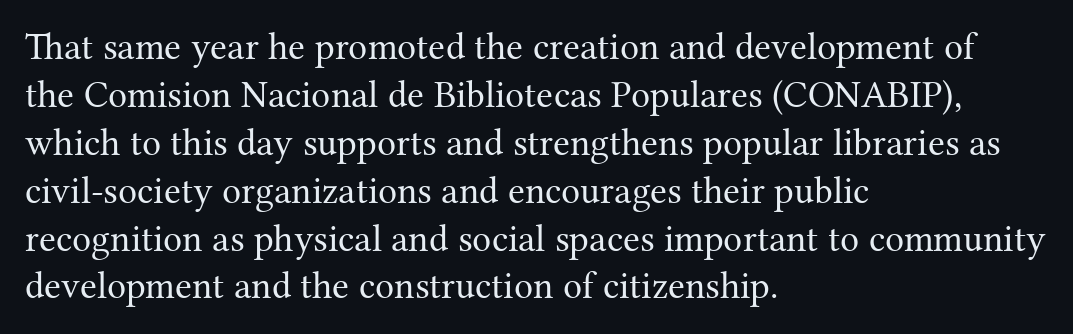
Q: Is the text bold? A: No.
Q: Is the text italic (slanted)? A: No, it is upright.
Q: Is the typeface a serif or a sans-serif typeface? A: Serif.
Q: Is the text underlined? A: No.
Q: How is the paragraph aligned? A: Left-aligned.
Q: Is the spacing between letters normal or unusually wide? A: Normal.
Q: Is the spacing between lines tight, normal or loose? A: Normal.
Q: Width (condensed, normal, or wide)? A: Normal.
Q: Stroke contrast? A: Medium.
Q: x-height? A: Medium.
Q: Monospaced? A: No.
